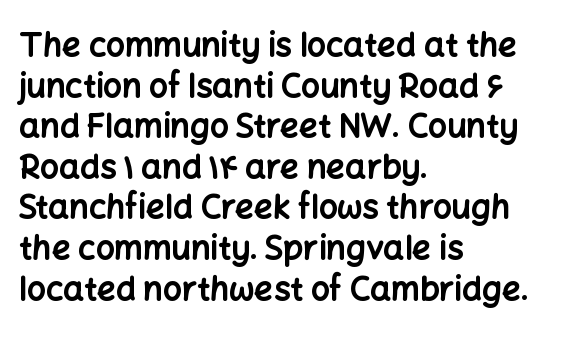
Q: Is the text bold? A: Yes.
Q: Is the text italic (slanted)? A: No, it is upright.
Q: Is the typeface a serif or a sans-serif typeface? A: Sans-serif.
Q: Is the text underlined? A: No.
Q: How is the paragraph aligned? A: Left-aligned.
Q: Is the spacing between letters normal or unusually wide? A: Normal.
Q: Width (condensed, normal, or wide)? A: Normal.
Q: Stroke contrast? A: Low.
Q: x-height? A: Medium.
Q: Monospaced? A: No.
